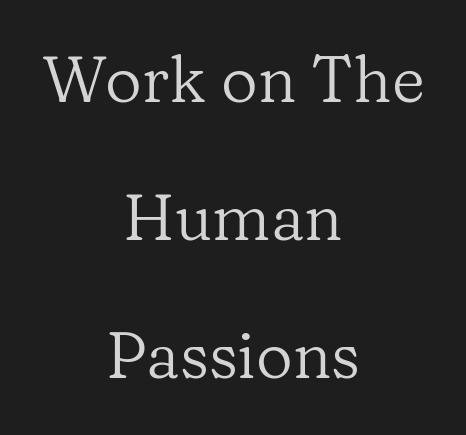
The image shows 64 px regular-weight serif type, upright; set centered, loose line spacing (2.16x), normal letter spacing, not underlined; low stroke contrast and a medium x-height.
